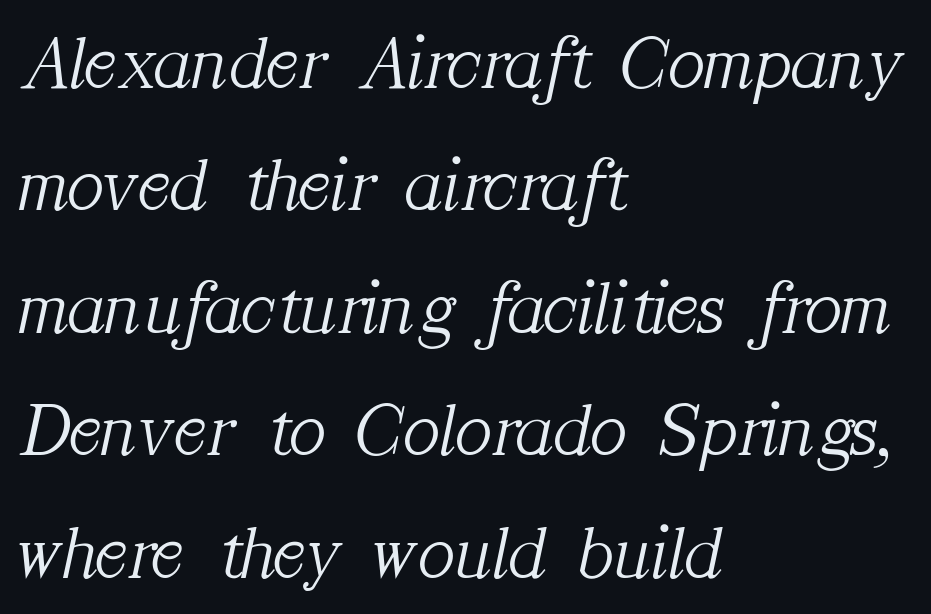
Q: Is the text bold? A: No.
Q: Is the text italic (slanted)? A: Yes, it leans right by about 12 degrees.
Q: Is the typeface a serif or a sans-serif typeface? A: Serif.
Q: Is the text underlined? A: No.
Q: How is the paragraph aligned? A: Left-aligned.
Q: Is the spacing between letters normal or unusually wide? A: Normal.
Q: Is the spacing between lines tight, normal or loose? A: Normal.
Q: Width (condensed, normal, or wide)? A: Normal.
Q: Stroke contrast? A: Medium.
Q: x-height? A: Medium.
Q: Monospaced? A: No.
